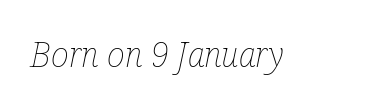
{"italic": "yes", "lean": "right", "slant_degrees": 12, "bold": "no", "weight": "thin", "width": "condensed", "stroke_contrast": "low", "x_height": "medium", "monospaced": "no", "underline": "no", "letter_spacing": "normal", "letter_spacing_em": 0.0, "glyph_px": 34}
